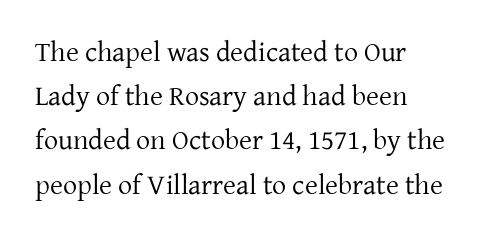
Q: Is the text bold? A: No.
Q: Is the text italic (slanted)? A: No, it is upright.
Q: Is the typeface a serif or a sans-serif typeface? A: Serif.
Q: Is the text underlined? A: No.
Q: How is the paragraph aligned? A: Left-aligned.
Q: Is the spacing between letters normal or unusually wide? A: Normal.
Q: Is the spacing between lines tight, normal or loose? A: Normal.
Q: Width (condensed, normal, or wide)? A: Normal.
Q: Stroke contrast? A: Low.
Q: x-height? A: Medium.
Q: Monospaced? A: No.
